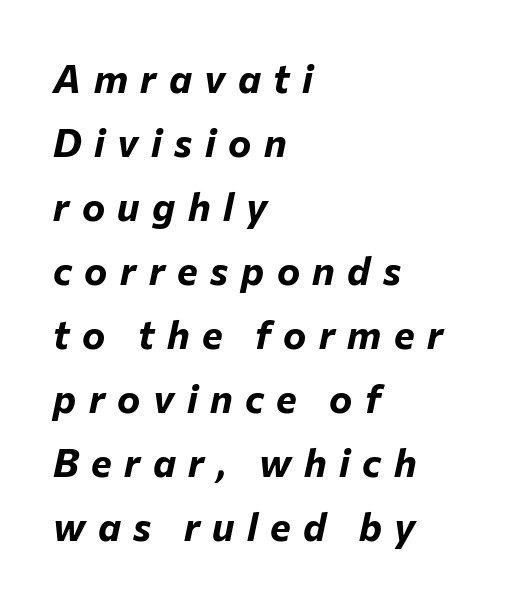
Q: Is the text bold? A: Yes.
Q: Is the text italic (slanted)? A: Yes, it leans right by about 12 degrees.
Q: Is the text underlined? A: No.
Q: How is the paragraph aligned? A: Left-aligned.
Q: Is the spacing between letters normal or unusually wide? A: Unusually wide.
Q: Is the spacing between lines tight, normal or loose? A: Normal.
Q: Width (condensed, normal, or wide)? A: Normal.
Q: Stroke contrast? A: Low.
Q: x-height? A: Medium.
Q: Monospaced? A: No.
